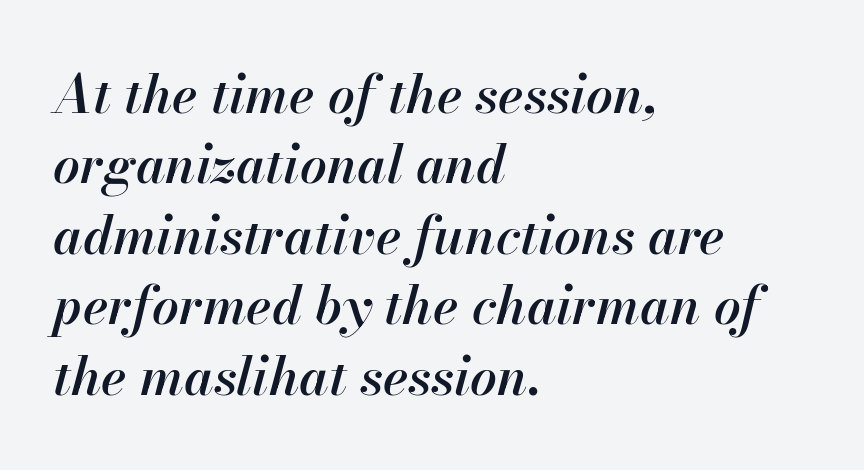
The image shows 53 px semibold type, italic (leaning right); set left-aligned, normal line spacing (1.33x), normal letter spacing, not underlined; high stroke contrast and a small x-height.
